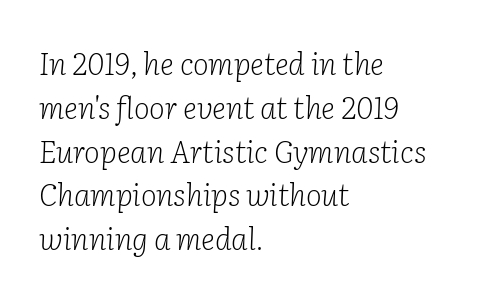
{"serif": "yes", "italic": "yes", "lean": "right", "slant_degrees": 2, "bold": "no", "weight": "light", "width": "normal", "stroke_contrast": "low", "x_height": "medium", "monospaced": "no", "underline": "no", "align": "left", "line_spacing": "normal", "line_spacing_ratio": 1.46, "letter_spacing": "normal", "letter_spacing_em": 0.0, "glyph_px": 30}
